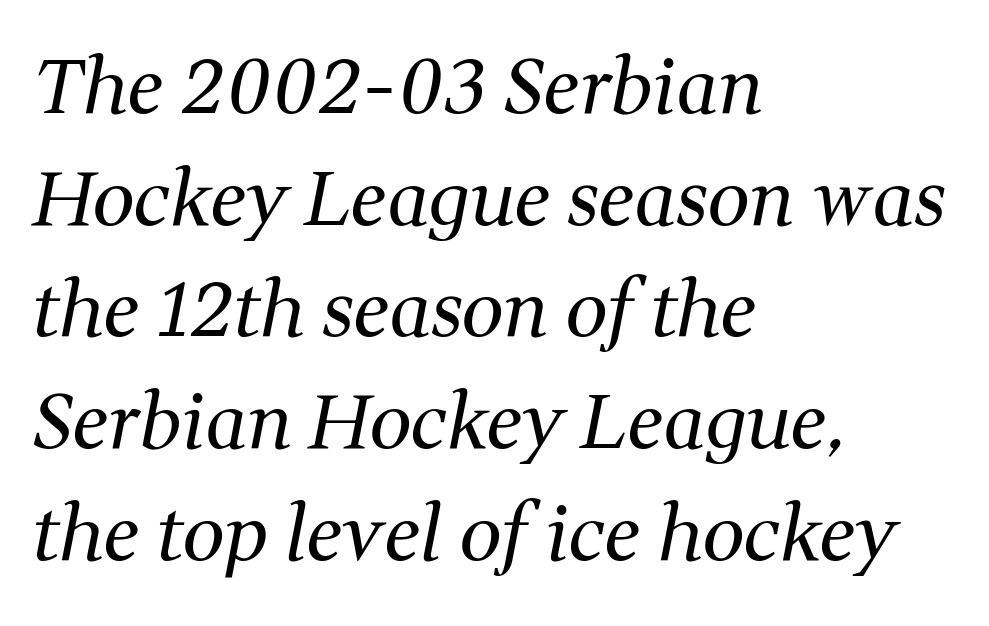
The image shows 75 px regular-weight serif type, italic (leaning right); set left-aligned, normal line spacing (1.49x), normal letter spacing, not underlined; medium stroke contrast and a medium x-height.
